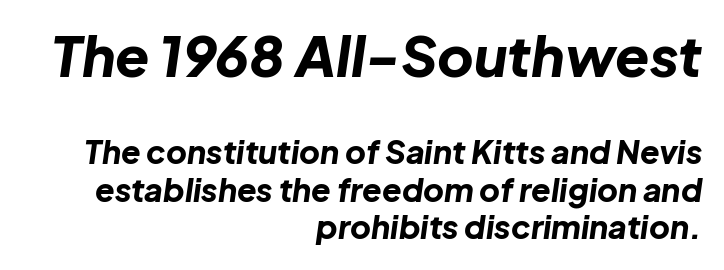
{"italic": "yes", "lean": "right", "slant_degrees": 8, "bold": "yes", "weight": "bold", "width": "normal", "stroke_contrast": "low", "x_height": "medium", "monospaced": "no", "underline": "no", "align": "right", "line_spacing_ratio": 1.17, "letter_spacing": "normal", "letter_spacing_em": 0.0, "larger_block": "first", "size_ratio": 1.75, "glyph_px": 56}
